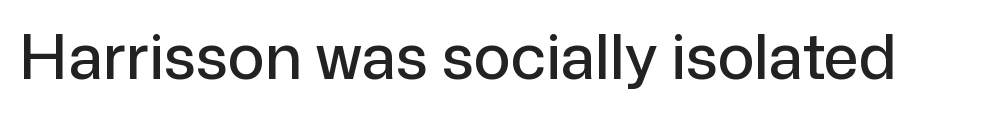
The rendering keeps characters at their native spacing. Style check: upright. The passage shown is typed in a proportional face where columns would drift. The text was rendered using a sans face with plain stroke endings.
